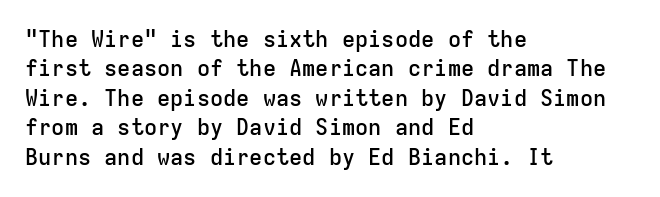
{"italic": "no", "bold": "semi", "underline": "no", "align": "left", "line_spacing": "normal", "line_spacing_ratio": 1.34, "letter_spacing": "normal", "letter_spacing_em": 0.0, "glyph_px": 22}
